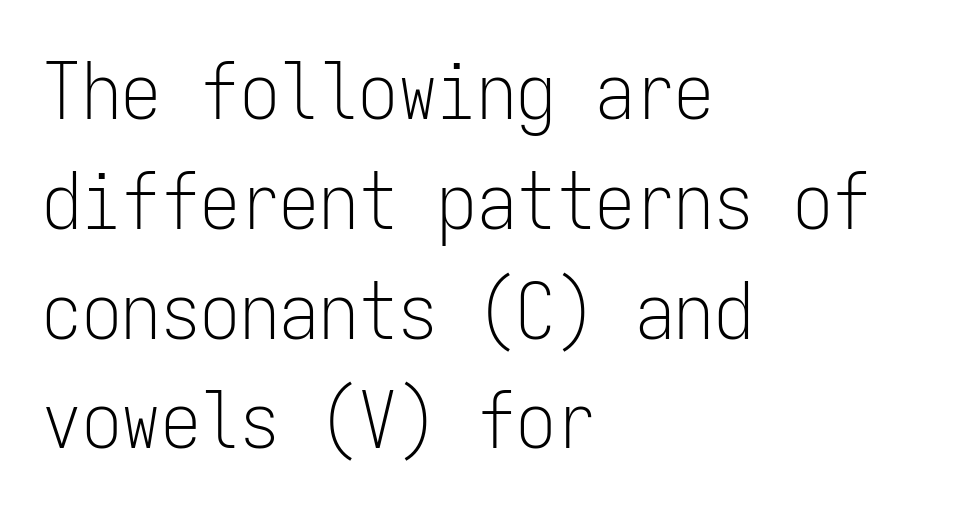
Whoever set this chose a conventional vertical rhythm. The type is set solid horizontally, with unmodified tracking. A typesetter would call this monospace, since all characters share one set width. Designer's note — italics off, roman on. Stems and bowls with no extra thickness — not bold. Examine the stroke ends and you'll find no serifs.
